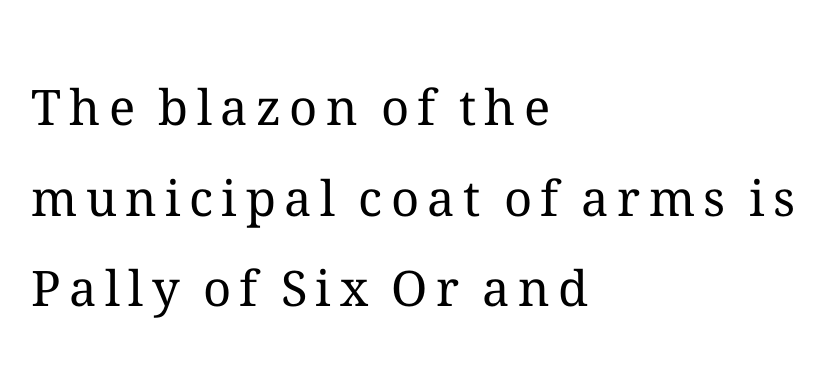
The image shows 49 px regular-weight type, upright; set left-aligned, line spacing 1.85x, not underlined; medium stroke contrast and a medium x-height.
